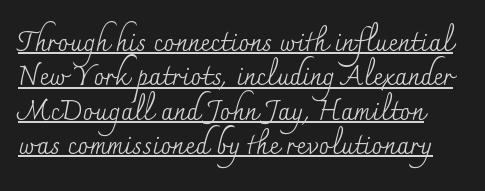
Q: Is the text bold? A: No.
Q: Is the text italic (slanted)? A: Yes.
Q: Is the text underlined? A: Yes.
Q: Is the spacing between letters normal or unusually wide? A: Normal.
Q: Is the spacing between lines tight, normal or loose? A: Normal.
